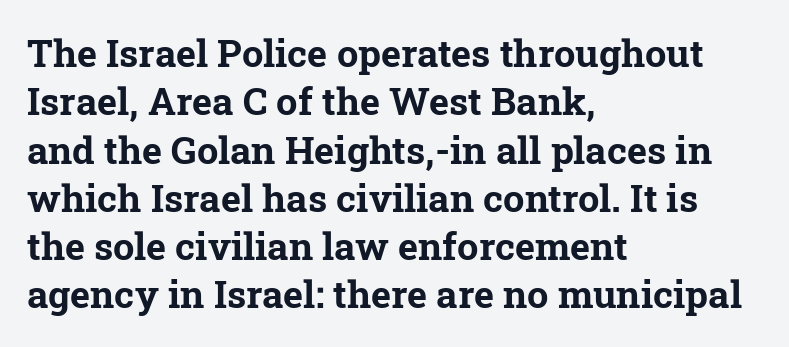
Does the weight exceed regular? Yes, all the way to bold. The passage shown is typed in a proportional face where columns would drift. Baseline-to-baseline distance is the conventional proportion of letter height. Every row of glyphs begins at an identical x-position on the left.
